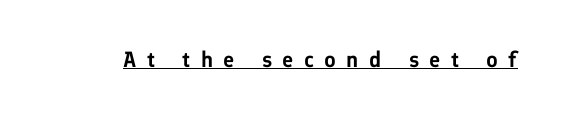
The image shows 22 px text type, upright; set unusually wide letter spacing (+0.47 em), underlined.
